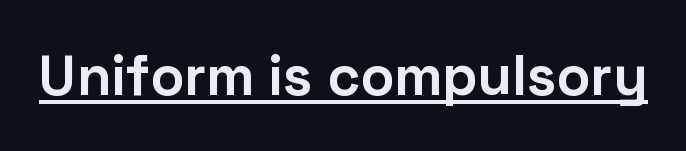
In terms of letterspacing, this is plain default setting. The letters are bold, with thick, heavy strokes. A typesetter would call this proportional, since set widths differ per character. The characters display no serif detailing; their extremities are plain. Vertical strokes here are truly vertical.
